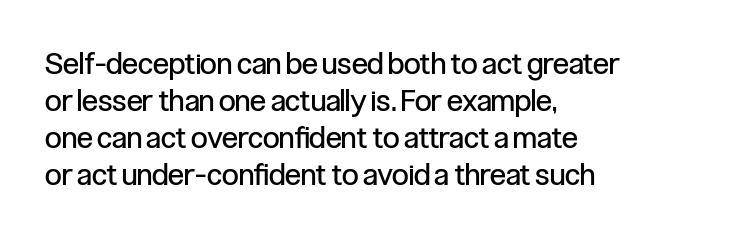
When letters stand straight like this, we call the style roman or upright. No extra tracking has been applied to these lines. The rendering uses natural spacing where letterforms have individual widths. Glance below the letters and you will spot only blank space.
